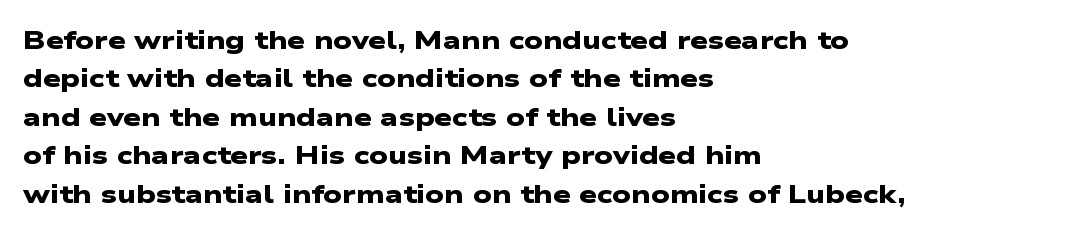
The image shows 25 px bold type; set left-aligned, normal line spacing (1.54x), normal letter spacing, not underlined.
